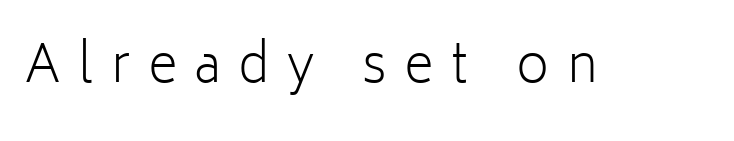
Students, note that the glyphs here are deliberately spaced far apart. Ink coverage per letter is moderate at most. In terms of letterform style, serifs are entirely absent. The zone under the glyphs is completely vacant.
